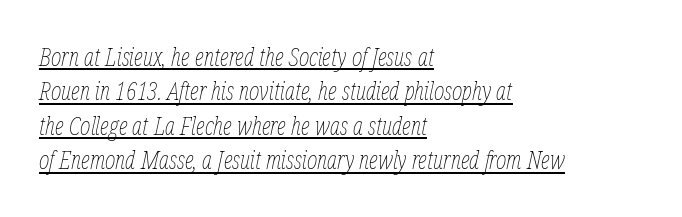
{"italic": "yes", "lean": "right", "slant_degrees": 12, "bold": "no", "underline": "yes", "align": "left", "line_spacing": "normal", "line_spacing_ratio": 1.38, "letter_spacing": "normal", "letter_spacing_em": 0.0, "glyph_px": 25}
